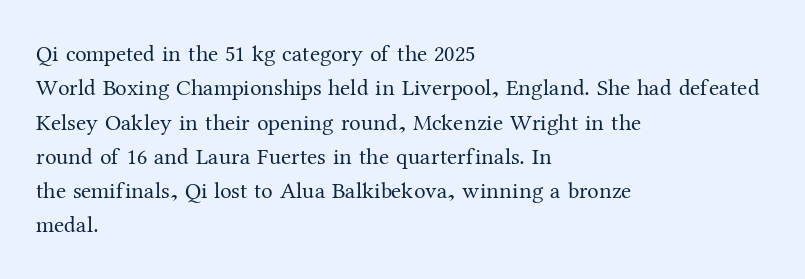
The image shows 23 px text type, upright; set left-aligned, normal line spacing (1.49x), normal letter spacing, not underlined.
